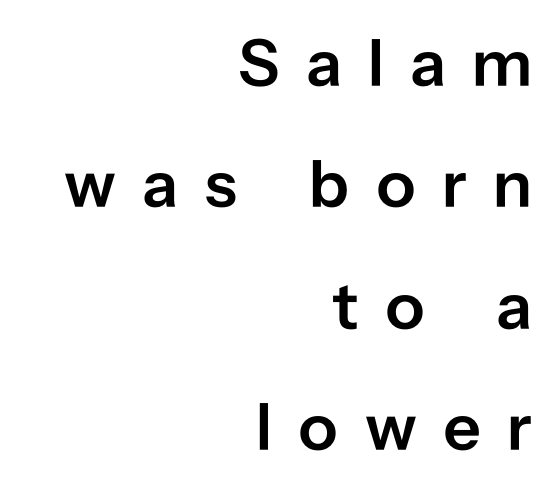
Q: Is the text bold? A: Semi-bold.
Q: Is the text italic (slanted)? A: No, it is upright.
Q: Is the typeface a serif or a sans-serif typeface? A: Sans-serif.
Q: Is the text underlined? A: No.
Q: How is the paragraph aligned? A: Right-aligned.
Q: Is the spacing between letters normal or unusually wide? A: Unusually wide.
Q: Width (condensed, normal, or wide)? A: Normal.
Q: Stroke contrast? A: Low.
Q: x-height? A: Medium.
Q: Monospaced? A: No.
